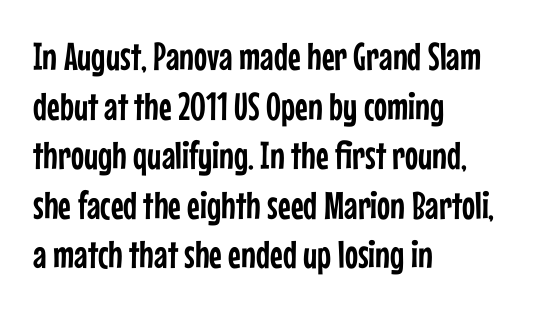
Q: Is the text italic (slanted)? A: No, it is upright.
Q: Is the typeface a serif or a sans-serif typeface? A: Sans-serif.
Q: Is the text underlined? A: No.
Q: How is the paragraph aligned? A: Left-aligned.
Q: Is the spacing between letters normal or unusually wide? A: Normal.
Q: Is the spacing between lines tight, normal or loose? A: Normal.
Q: Width (condensed, normal, or wide)? A: Condensed.
Q: Stroke contrast? A: Low.
Q: x-height? A: Medium.
Q: Monospaced? A: No.
